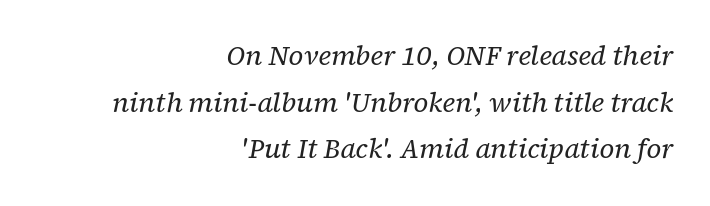
{"italic": "yes", "lean": "right", "slant_degrees": 12, "bold": "no", "underline": "no", "align": "right", "line_spacing_ratio": 1.73, "letter_spacing": "normal", "letter_spacing_em": 0.0, "glyph_px": 27}
